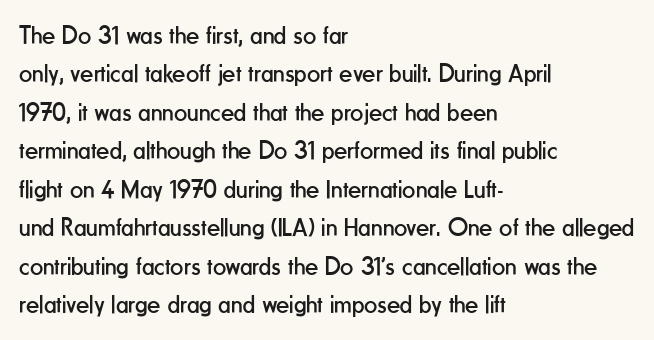
Q: Is the text bold? A: No.
Q: Is the text italic (slanted)? A: No, it is upright.
Q: Is the text underlined? A: No.
Q: How is the paragraph aligned? A: Left-aligned.
Q: Is the spacing between letters normal or unusually wide? A: Normal.
Q: Is the spacing between lines tight, normal or loose? A: Normal.
